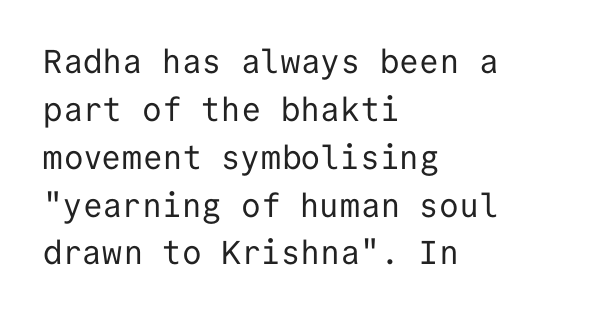
Q: Is the text bold? A: No.
Q: Is the text italic (slanted)? A: No, it is upright.
Q: Is the typeface a serif or a sans-serif typeface? A: Sans-serif.
Q: Is the text underlined? A: No.
Q: How is the paragraph aligned? A: Left-aligned.
Q: Is the spacing between letters normal or unusually wide? A: Normal.
Q: Is the spacing between lines tight, normal or loose? A: Normal.
Q: Width (condensed, normal, or wide)? A: Normal.
Q: Stroke contrast? A: Low.
Q: x-height? A: Medium.
Q: Monospaced? A: Yes.
